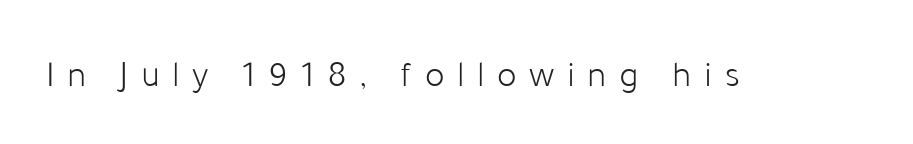
These lines are rendered in a variable-pitch font. Underline: absent. Font category for this specimen: sans-serif. Tracking here is generous; glyphs stand well apart from one another.
